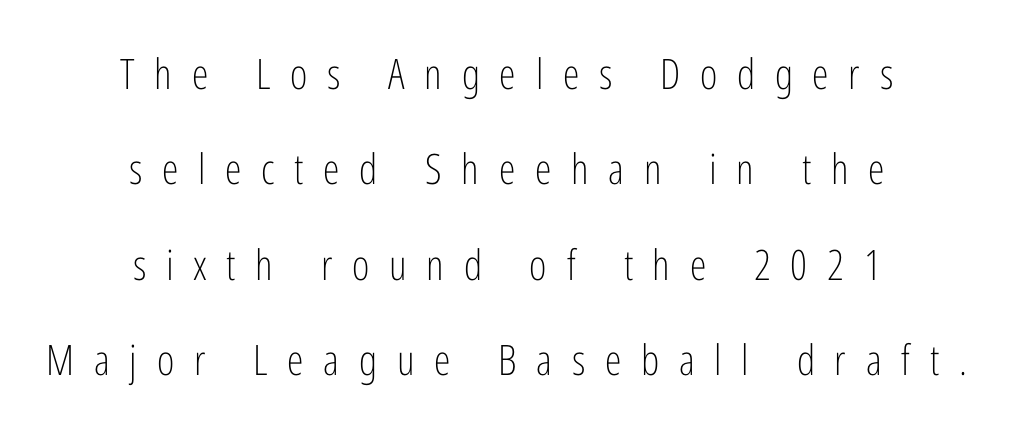
Q: Is the text bold? A: No.
Q: Is the text italic (slanted)? A: No, it is upright.
Q: Is the typeface a serif or a sans-serif typeface? A: Sans-serif.
Q: Is the text underlined? A: No.
Q: How is the paragraph aligned? A: Centered.
Q: Is the spacing between letters normal or unusually wide? A: Unusually wide.
Q: Is the spacing between lines tight, normal or loose? A: Loose.
Q: Width (condensed, normal, or wide)? A: Condensed.
Q: Stroke contrast? A: Low.
Q: x-height? A: Medium.
Q: Monospaced? A: No.
